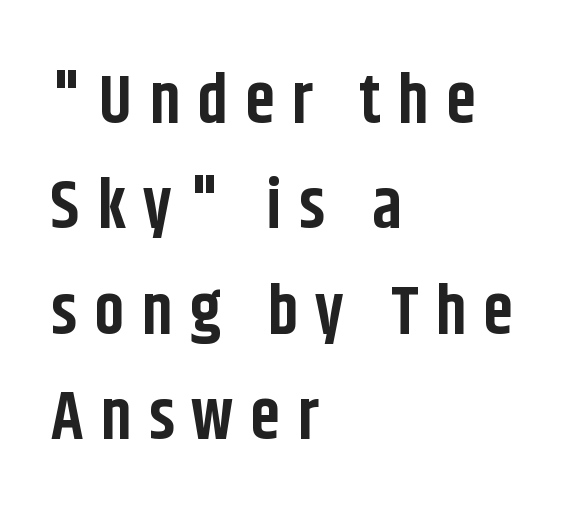
You could only call the tracking loose — the letters float apart. You could not count columns in this text — the font is proportionally spaced. The lettering holds an erect, upright posture throughout. Nobody drew a line under any word here. Typeset ragged right — the left edge is the straight one.
